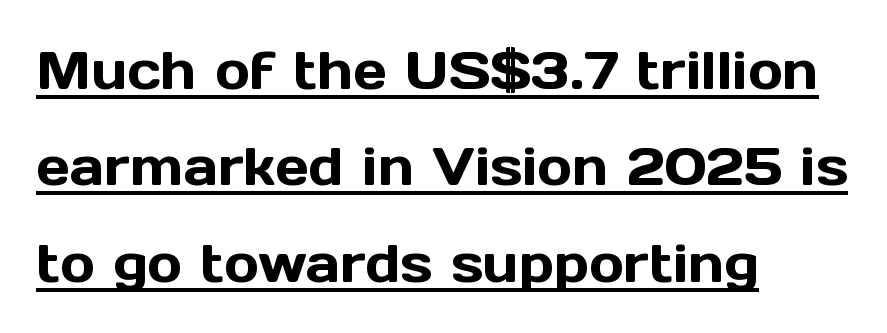
The image shows 53 px sans-serif type, upright; set left-aligned, line spacing 1.82x, normal letter spacing, underlined; a medium x-height.
